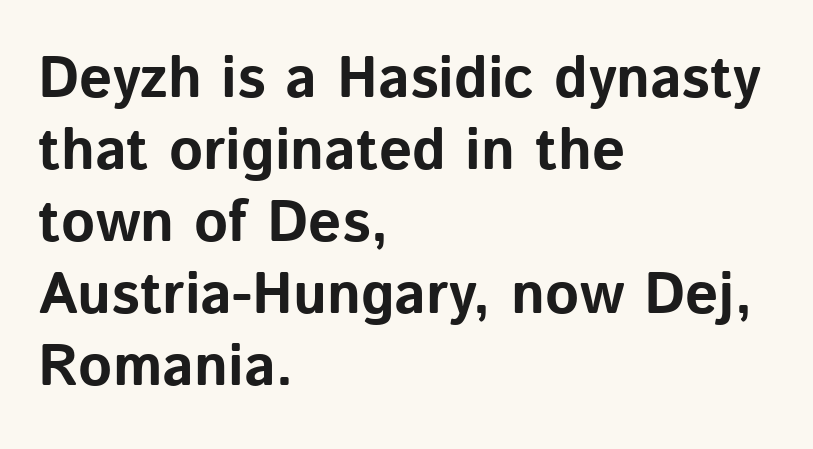
{"serif": "no", "italic": "no", "bold": "yes", "weight": "bold", "width": "normal", "stroke_contrast": "low", "x_height": "medium", "monospaced": "no", "underline": "no", "align": "left", "line_spacing_ratio": 1.24, "letter_spacing": "normal", "letter_spacing_em": 0.0, "glyph_px": 58}
